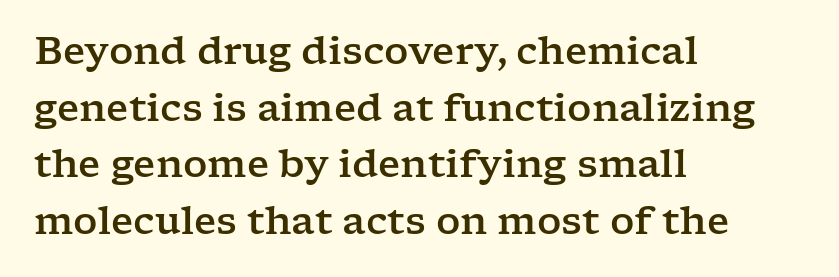
Q: Is the text italic (slanted)? A: No, it is upright.
Q: Is the typeface a serif or a sans-serif typeface? A: Serif.
Q: Is the text underlined? A: No.
Q: How is the paragraph aligned? A: Left-aligned.
Q: Is the spacing between letters normal or unusually wide? A: Normal.
Q: Is the spacing between lines tight, normal or loose? A: Normal.
Q: Width (condensed, normal, or wide)? A: Wide.
Q: Stroke contrast? A: Low.
Q: x-height? A: Medium.
Q: Monospaced? A: No.
